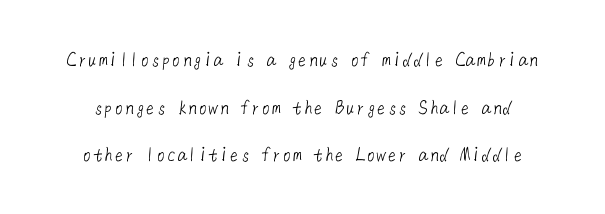
{"bold": "no", "underline": "no", "line_spacing": "loose", "line_spacing_ratio": 2.27, "letter_spacing": "normal", "letter_spacing_em": 0.0, "glyph_px": 21}
